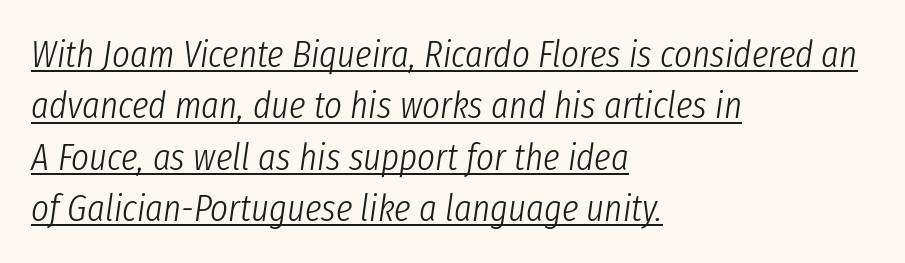
Quick note: interline space is typical. The font's italic variant was chosen for this text. Compared with a centered layout, this one pins lines to the left instead. A typesetter would call this zero additional tracking. Caption: face not bold, strokes unweighted. The glyphs are accompanied by a horizontal stroke just below them.
